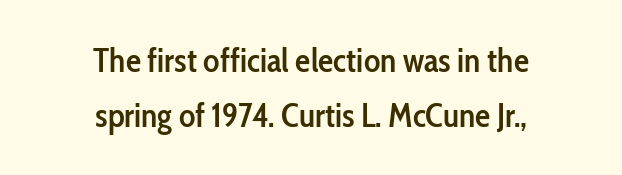
{"serif": "no", "italic": "no", "bold": "semi", "weight": "semibold", "width": "condensed", "stroke_contrast": "low", "x_height": "medium", "monospaced": "no", "underline": "no", "align": "center", "line_spacing": "normal", "line_spacing_ratio": 1.61, "letter_spacing": "normal", "letter_spacing_em": 0.0, "glyph_px": 34}
